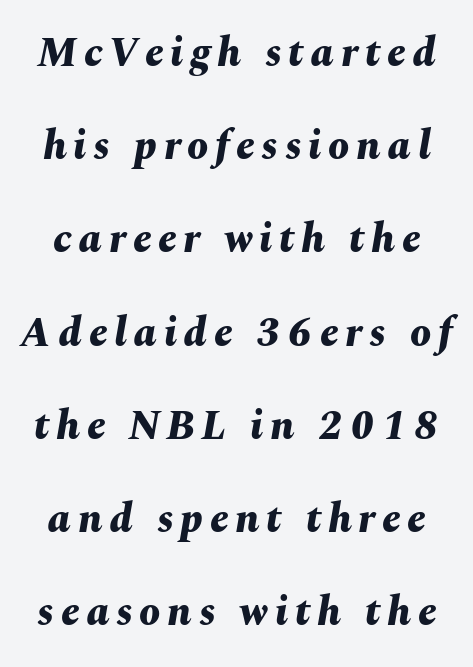
{"italic": "yes", "lean": "right", "slant_degrees": 10, "bold": "yes", "weight": "bold", "width": "normal", "stroke_contrast": "medium", "x_height": "medium", "monospaced": "no", "underline": "no", "line_spacing": "loose", "line_spacing_ratio": 2.22, "glyph_px": 42}
